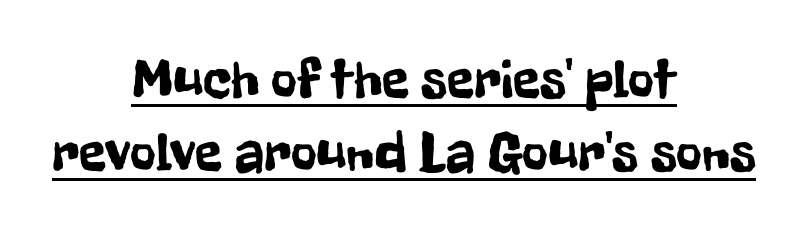
Proportional: the letters do not fall into vertical columns. The font's upright variant was chosen for this text. Honestly, the underline is the first thing you notice here. The paragraph shown floats in the horizontal middle. Normally led — the rows are evenly, conventionally spaced. No feet cap the strokes, marking this as sans-serif type.
